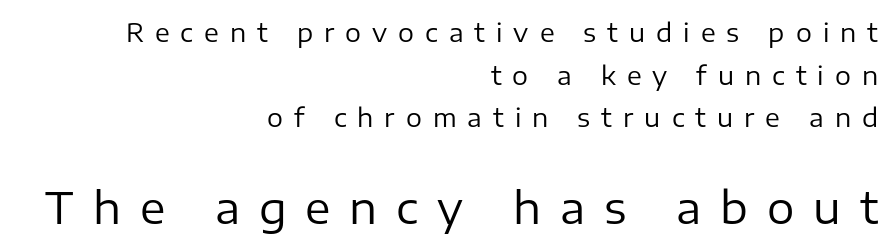
The image shows 43 px regular-weight sans-serif type, upright; set right-aligned, line spacing 1.71x, unusually wide letter spacing (+0.44 em), not underlined; the second (bottom) block is 1.72x larger; low stroke contrast and a medium x-height.
